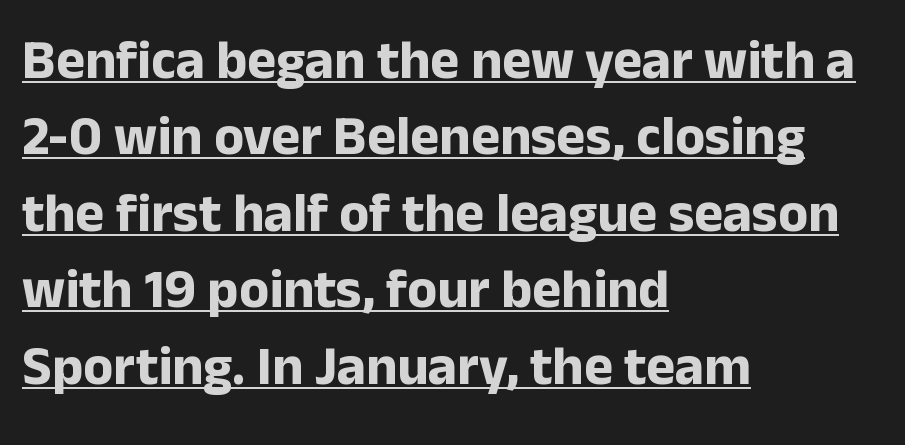
Q: Is the text bold? A: Yes.
Q: Is the text italic (slanted)? A: No, it is upright.
Q: Is the typeface a serif or a sans-serif typeface? A: Sans-serif.
Q: Is the text underlined? A: Yes.
Q: How is the paragraph aligned? A: Left-aligned.
Q: Is the spacing between letters normal or unusually wide? A: Normal.
Q: Is the spacing between lines tight, normal or loose? A: Normal.
Q: Width (condensed, normal, or wide)? A: Normal.
Q: Stroke contrast? A: Low.
Q: x-height? A: Medium.
Q: Monospaced? A: No.
